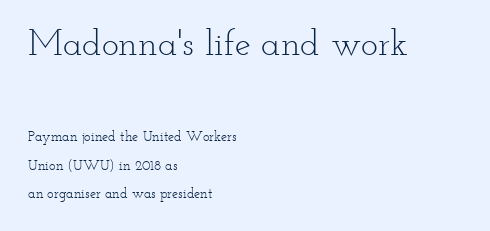
Q: Is the text bold? A: No.
Q: Is the text italic (slanted)? A: No, it is upright.
Q: Is the typeface a serif or a sans-serif typeface? A: Serif.
Q: Is the text underlined? A: No.
Q: How is the paragraph aligned? A: Left-aligned.
Q: Is the spacing between letters normal or unusually wide? A: Normal.
Q: Is the spacing between lines tight, normal or loose? A: Loose.
Q: Which block of text is set in a larger size, the first (top) or the second (bottom)? A: The first (top) one.
Q: Width (condensed, normal, or wide)? A: Wide.
Q: Stroke contrast? A: Low.
Q: x-height? A: Small.
Q: Monospaced? A: No.
